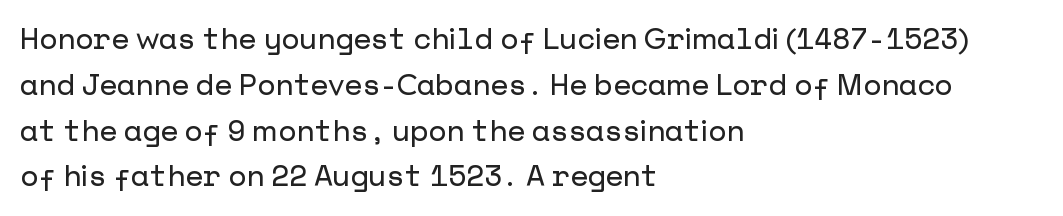
The image shows 29 px sans-serif type, upright; set left-aligned, normal line spacing (1.58x), normal letter spacing, not underlined; low stroke contrast and a medium x-height.
